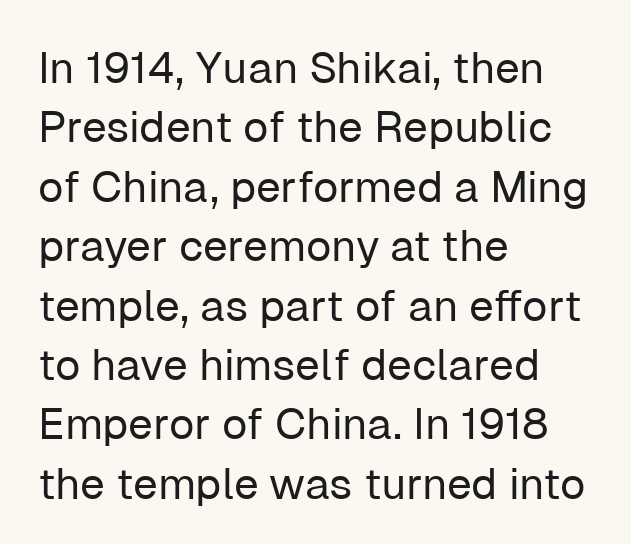
The specimen omits any rule beneath the text block's lines. You can tell it's not italic because the verticals are truly vertical. Spacing verdict: proportional, widths tailored to each character. A light-to-regular cut is what we see here. The tracking reads as untouched default to a designer's eye. This rendering uses left alignment, leaving the right contour irregular.
